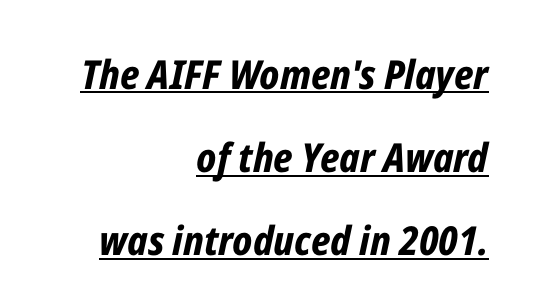
Notice how thick the strokes are: this is what a full bold looks like. The passage shown is typed in a proportional face where columns would drift. Airy leading. A student would call this right alignment; a typographer would say flush right, rag left. The letters sit at their default tracking, neither squeezed nor spread. Quick note: italic.
